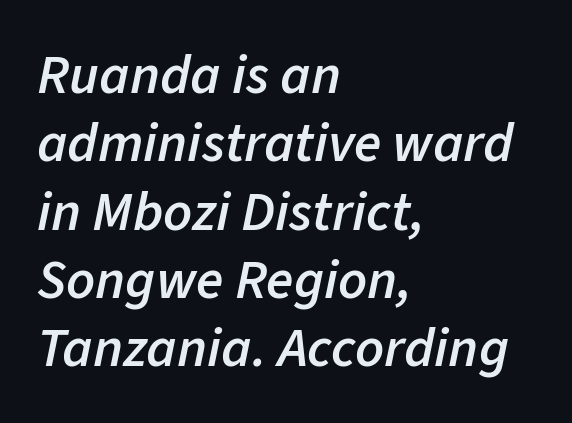
Q: Is the text bold? A: Semi-bold.
Q: Is the text italic (slanted)? A: Yes, it leans right by about 11 degrees.
Q: Is the text underlined? A: No.
Q: How is the paragraph aligned? A: Left-aligned.
Q: Is the spacing between letters normal or unusually wide? A: Normal.
Q: Width (condensed, normal, or wide)? A: Normal.
Q: Stroke contrast? A: Low.
Q: x-height? A: Medium.
Q: Monospaced? A: No.
